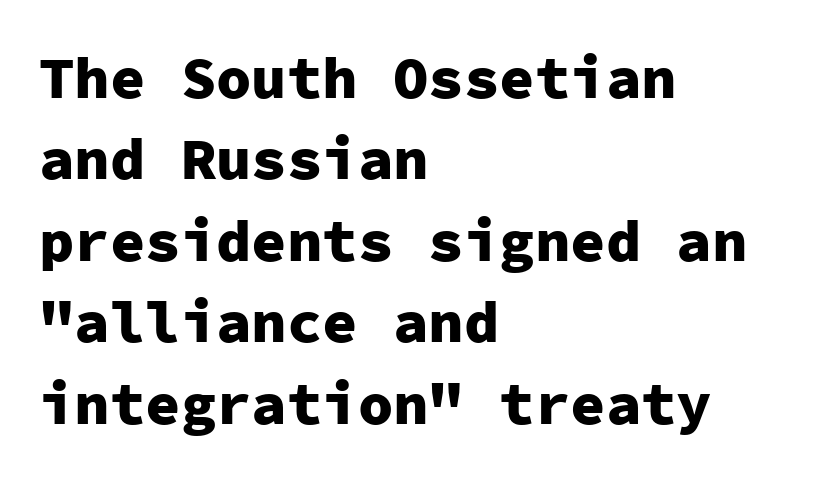
Each letter, wide or thin by design, is forced into the same width here. The typesetting leans heavy: a genuine bold. Posture: upright roman. The face used here is a sans, in the tradition of grotesques and geometrics. Where is the straight margin? On the left. A normal amount of white space separates one row of letters from the next.
